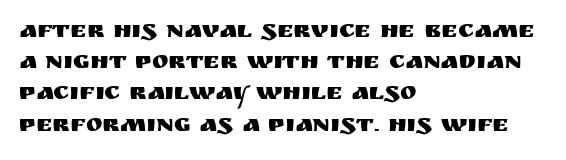
Q: Is the text italic (slanted)? A: No, it is upright.
Q: Is the text underlined? A: No.
Q: How is the paragraph aligned? A: Left-aligned.
Q: Is the spacing between letters normal or unusually wide? A: Normal.
Q: Is the spacing between lines tight, normal or loose? A: Normal.
